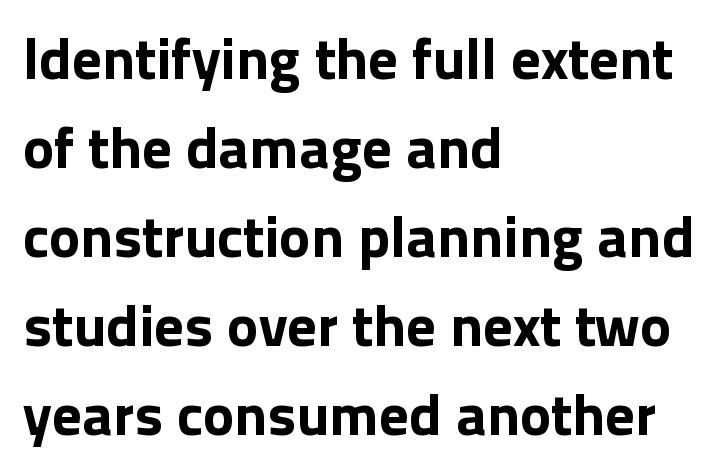
The image shows 59 px bold sans-serif type, upright; set left-aligned, normal line spacing (1.51x), normal letter spacing, not underlined; a medium x-height.
